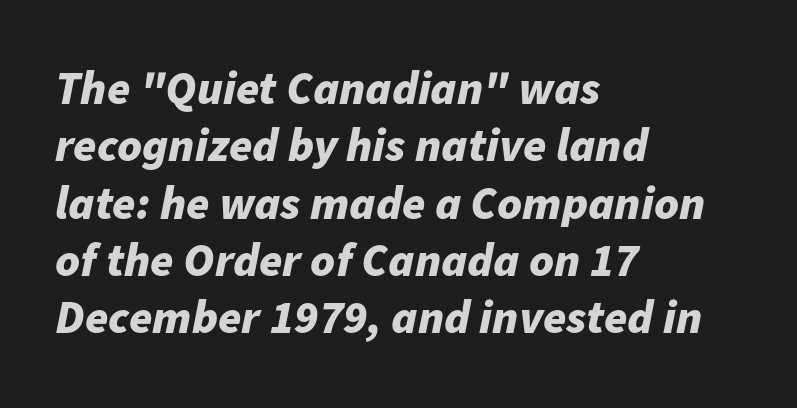
{"italic": "yes", "lean": "right", "slant_degrees": 11, "bold": "yes", "weight": "bold", "width": "normal", "stroke_contrast": "low", "x_height": "medium", "monospaced": "no", "underline": "no", "align": "left", "line_spacing_ratio": 1.22, "letter_spacing": "normal", "letter_spacing_em": 0.0, "glyph_px": 47}
